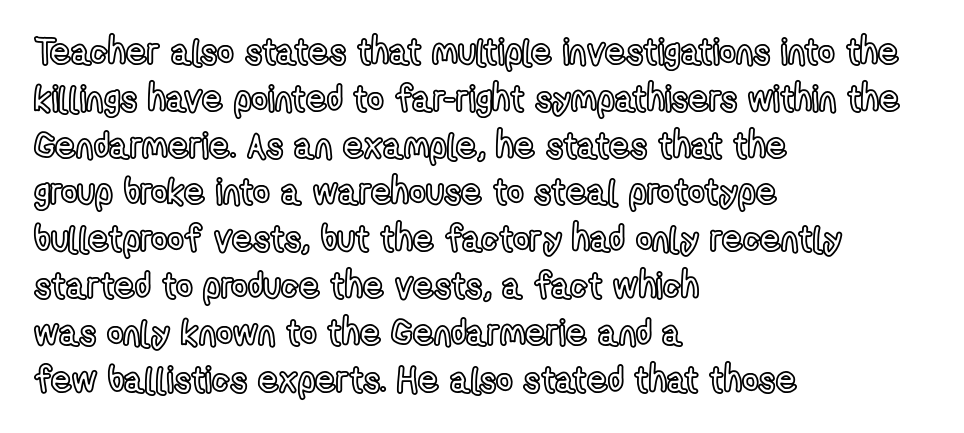
{"italic": "no", "width": "condensed", "x_height": "medium", "monospaced": "no", "underline": "no", "align": "left", "line_spacing": "normal", "line_spacing_ratio": 1.3, "letter_spacing": "normal", "letter_spacing_em": 0.0, "glyph_px": 36}
